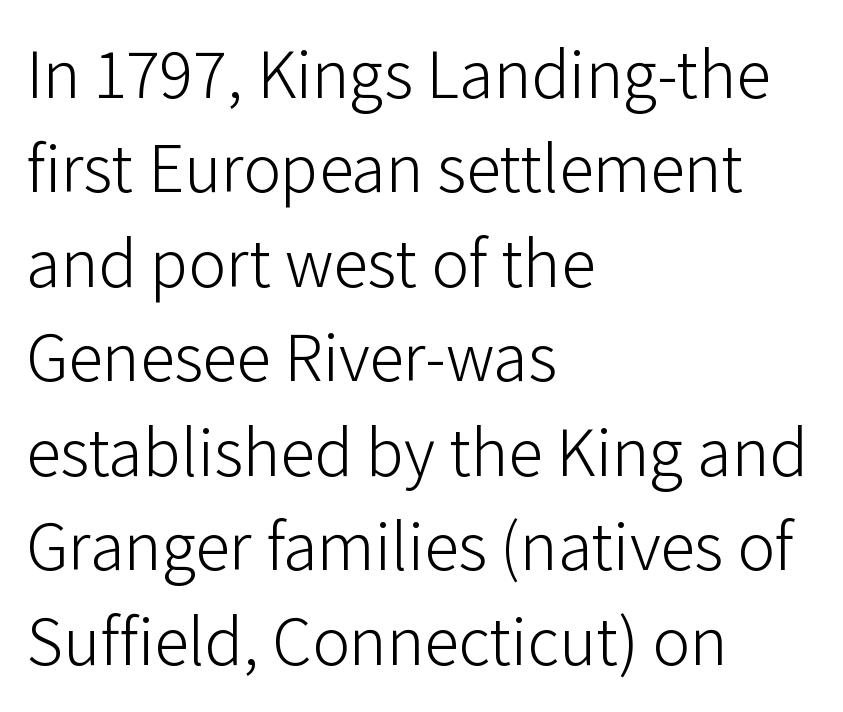
Q: Is the text bold? A: No.
Q: Is the text italic (slanted)? A: No, it is upright.
Q: Is the typeface a serif or a sans-serif typeface? A: Sans-serif.
Q: Is the text underlined? A: No.
Q: How is the paragraph aligned? A: Left-aligned.
Q: Is the spacing between letters normal or unusually wide? A: Normal.
Q: Is the spacing between lines tight, normal or loose? A: Normal.
Q: Width (condensed, normal, or wide)? A: Normal.
Q: Stroke contrast? A: Low.
Q: x-height? A: Medium.
Q: Monospaced? A: No.
